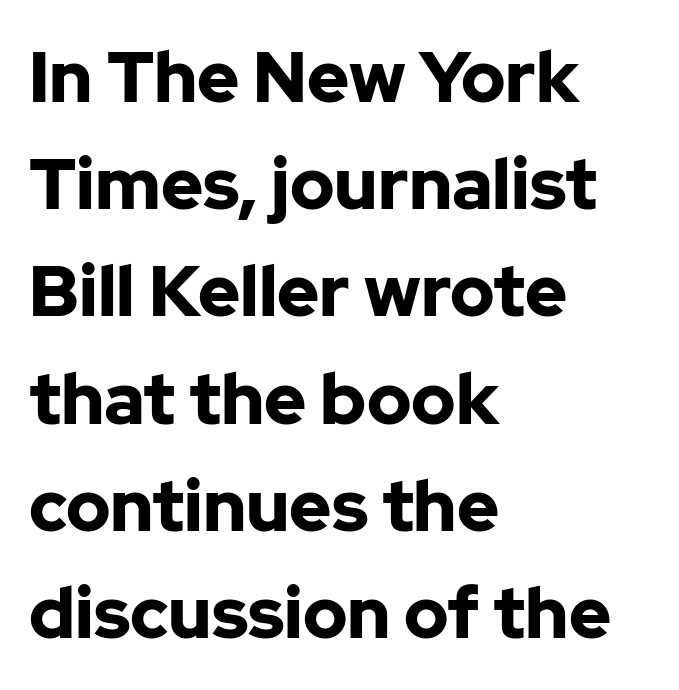
{"serif": "no", "italic": "no", "bold": "yes", "weight": "bold", "width": "normal", "stroke_contrast": "low", "x_height": "medium", "monospaced": "no", "underline": "no", "align": "left", "line_spacing": "normal", "line_spacing_ratio": 1.51, "letter_spacing": "normal", "letter_spacing_em": 0.0, "glyph_px": 71}
